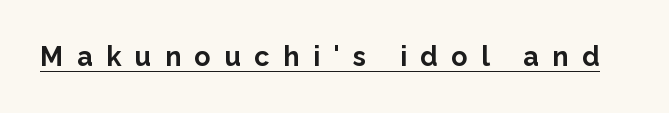
{"italic": "no", "bold": "yes", "underline": "yes", "letter_spacing": "wide", "letter_spacing_em": 0.5, "glyph_px": 27}
